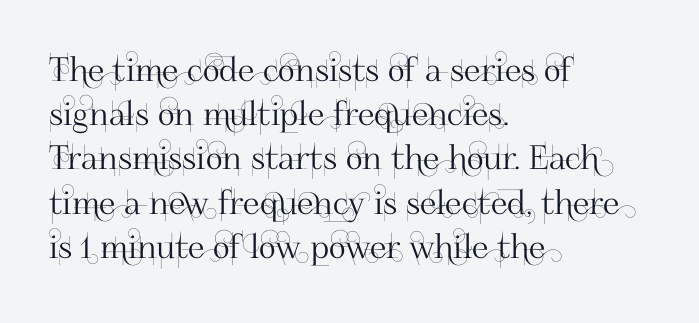
The image shows 33 px sans-serif type, upright; set left-aligned, normal line spacing (1.34x), normal letter spacing, not underlined; high stroke contrast and a small x-height.
